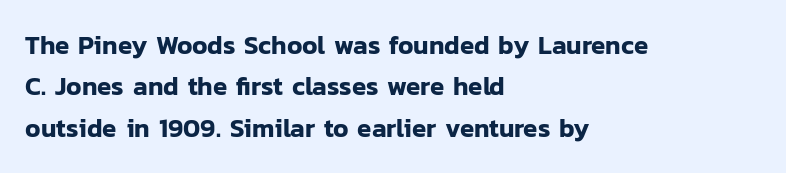
Q: Is the text italic (slanted)? A: No, it is upright.
Q: Is the text underlined? A: No.
Q: How is the paragraph aligned? A: Left-aligned.
Q: Is the spacing between letters normal or unusually wide? A: Normal.
Q: Is the spacing between lines tight, normal or loose? A: Normal.
